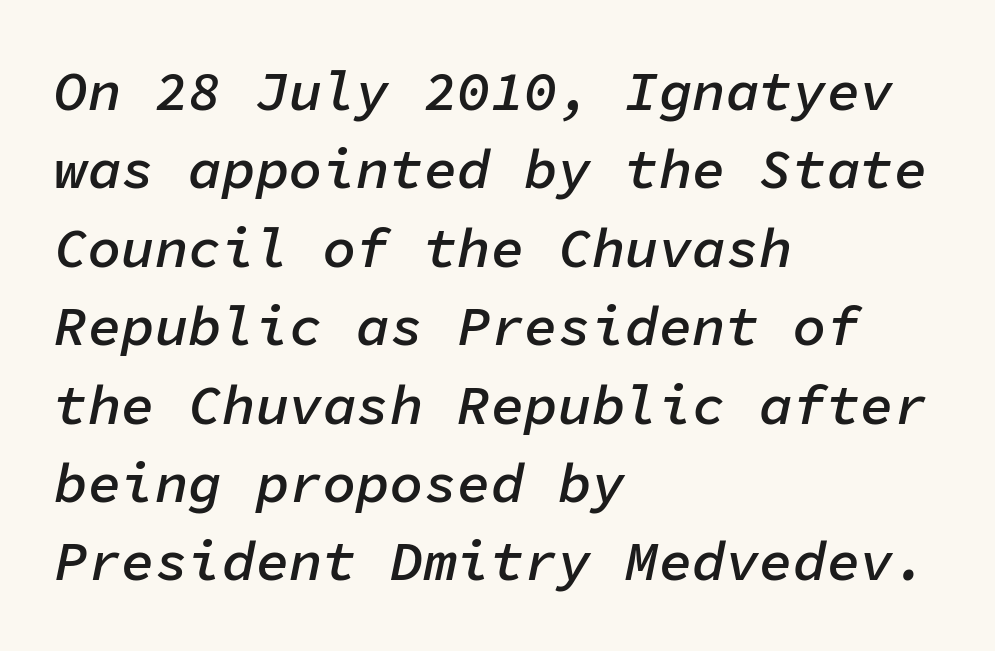
A typesetter would call this monospace, since all characters share one set width. The face used here has a pronounced slope to its letters. Is the type bold? Partly — it's a semibold, heavier than regular but not fully bold. Reading down the block, your eye returns to a fixed left position each line.
